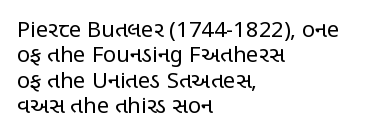
The image shows 22 px text type, upright; set left-aligned, tight line spacing (1.15x), normal letter spacing, not underlined.
